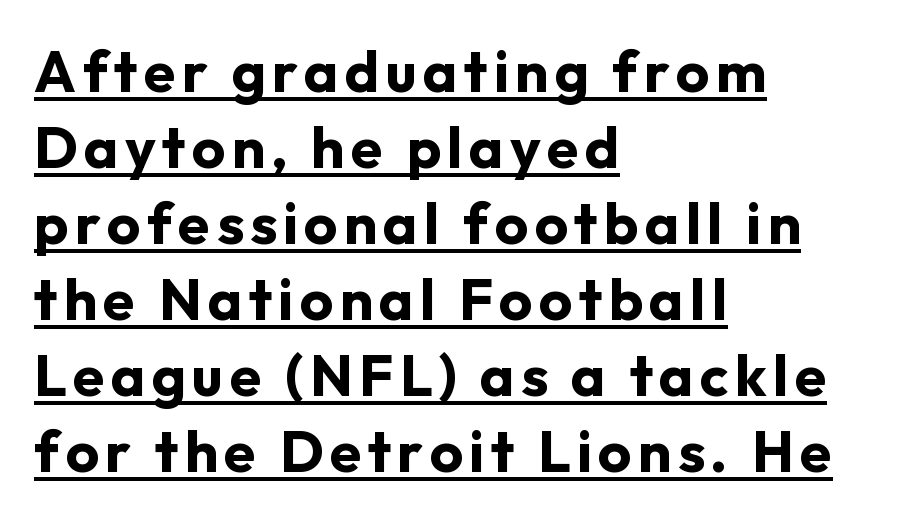
If you drew a ruler down the left edge, every line would touch it. Look at the bottom of the vertical strokes: they stop flat, with no serifs. These lines were composed using upright roman letters. Honestly, the row spacing looks completely unremarkable. Chunky letters — that's bold for sure.
